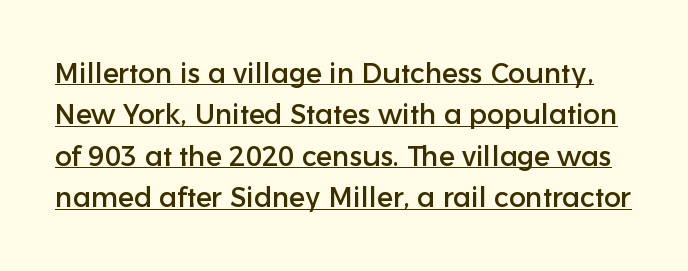
Q: Is the text italic (slanted)? A: No, it is upright.
Q: Is the typeface a serif or a sans-serif typeface? A: Sans-serif.
Q: Is the text underlined? A: Yes.
Q: Is the spacing between letters normal or unusually wide? A: Normal.
Q: Is the spacing between lines tight, normal or loose? A: Normal.
Q: Width (condensed, normal, or wide)? A: Normal.
Q: Stroke contrast? A: Low.
Q: x-height? A: Medium.
Q: Monospaced? A: No.
